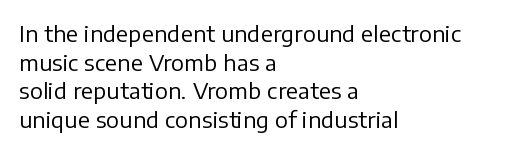
The image shows 22 px text type, upright; set left-aligned, normal line spacing (1.3x), normal letter spacing, not underlined.
